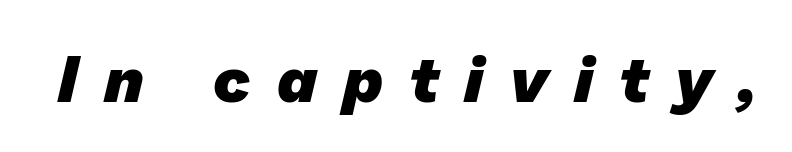
Q: Is the text bold? A: Yes.
Q: Is the typeface a serif or a sans-serif typeface? A: Sans-serif.
Q: Is the text underlined? A: No.
Q: Is the spacing between letters normal or unusually wide? A: Unusually wide.
Q: Width (condensed, normal, or wide)? A: Normal.
Q: Stroke contrast? A: Low.
Q: x-height? A: Medium.
Q: Monospaced? A: No.
